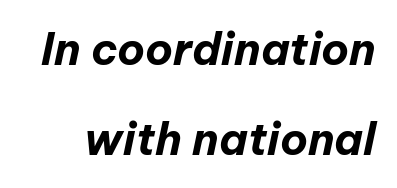
{"italic": "yes", "lean": "right", "slant_degrees": 12, "bold": "yes", "weight": "bold", "width": "normal", "stroke_contrast": "low", "x_height": "medium", "monospaced": "no", "underline": "no", "line_spacing": "loose", "line_spacing_ratio": 2.04, "letter_spacing": "normal", "letter_spacing_em": 0.0, "glyph_px": 44}
